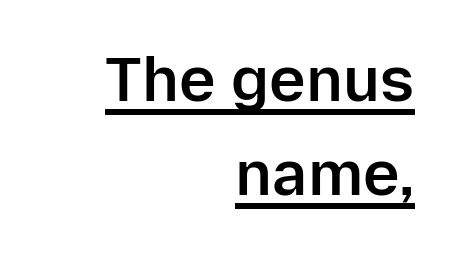
Normally led — the rows are evenly, conventionally spaced. Beneath each row of characters lies a ruled line. This is roman type, the default non-slanted kind. Do the characters align in a grid? No, the font is proportional.
